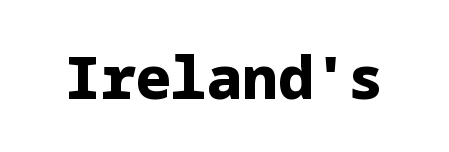
The image shows 59 px heavy sans-serif type, upright; set normal letter spacing, not underlined; low stroke contrast and a medium x-height.
